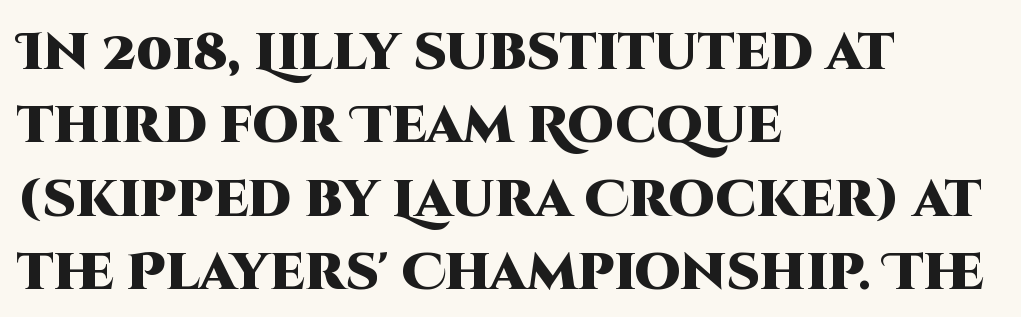
Q: Is the text bold? A: Yes.
Q: Is the text italic (slanted)? A: No, it is upright.
Q: Is the typeface a serif or a sans-serif typeface? A: Sans-serif.
Q: Is the text underlined? A: No.
Q: How is the paragraph aligned? A: Left-aligned.
Q: Is the spacing between letters normal or unusually wide? A: Normal.
Q: Is the spacing between lines tight, normal or loose? A: Normal.
Q: Width (condensed, normal, or wide)? A: Normal.
Q: Stroke contrast? A: High.
Q: x-height? A: Large.
Q: Monospaced? A: No.
